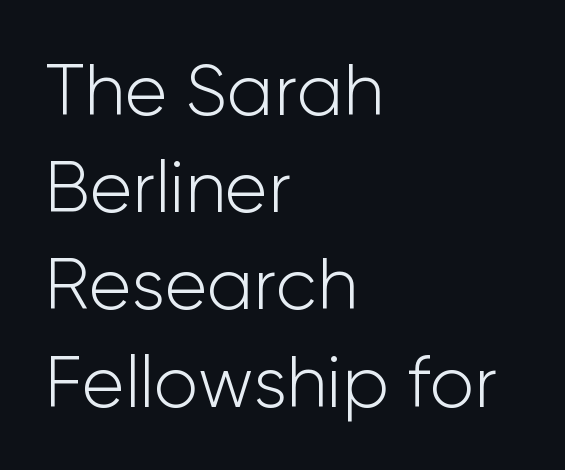
Q: Is the text bold? A: No.
Q: Is the text italic (slanted)? A: No, it is upright.
Q: Is the typeface a serif or a sans-serif typeface? A: Sans-serif.
Q: Is the text underlined? A: No.
Q: How is the paragraph aligned? A: Left-aligned.
Q: Is the spacing between letters normal or unusually wide? A: Normal.
Q: Is the spacing between lines tight, normal or loose? A: Normal.
Q: Width (condensed, normal, or wide)? A: Normal.
Q: Stroke contrast? A: Low.
Q: x-height? A: Medium.
Q: Monospaced? A: No.
